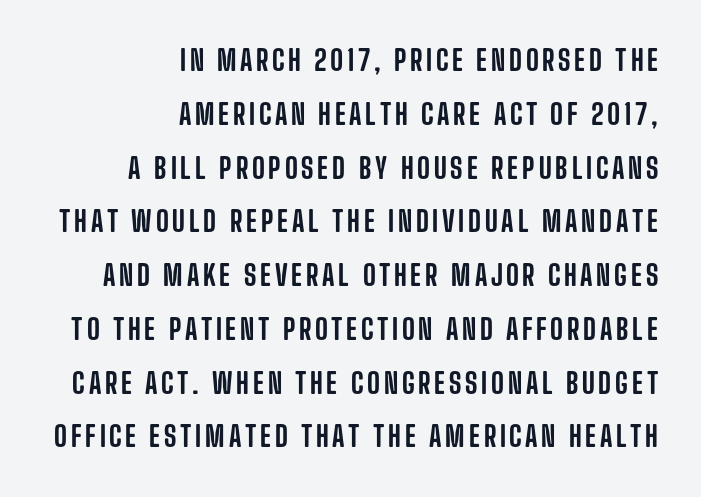
The image shows 28 px condensed sans-serif type, upright; set right-aligned, loose line spacing (1.92x), not underlined; low stroke contrast and a large x-height.
